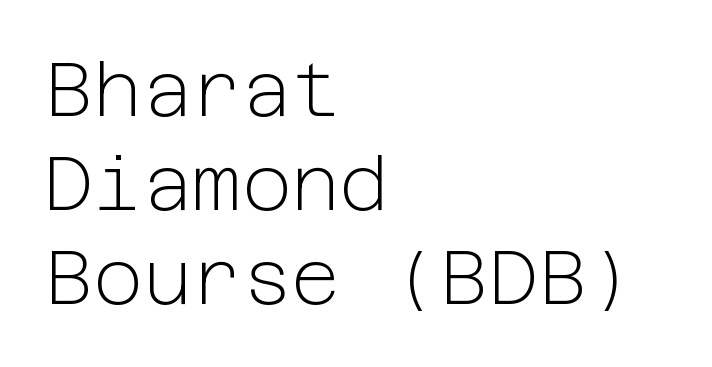
{"serif": "no", "italic": "no", "bold": "no", "weight": "light", "width": "normal", "stroke_contrast": "low", "x_height": "medium", "underline": "no", "align": "left", "line_spacing_ratio": 1.24, "letter_spacing": "normal", "letter_spacing_em": 0.0, "glyph_px": 76}
